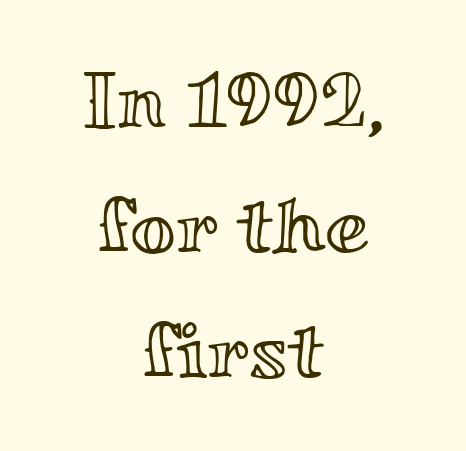
The image shows 79 px wide type, upright; set centered, normal line spacing (1.58x), normal letter spacing, not underlined; a small x-height.
